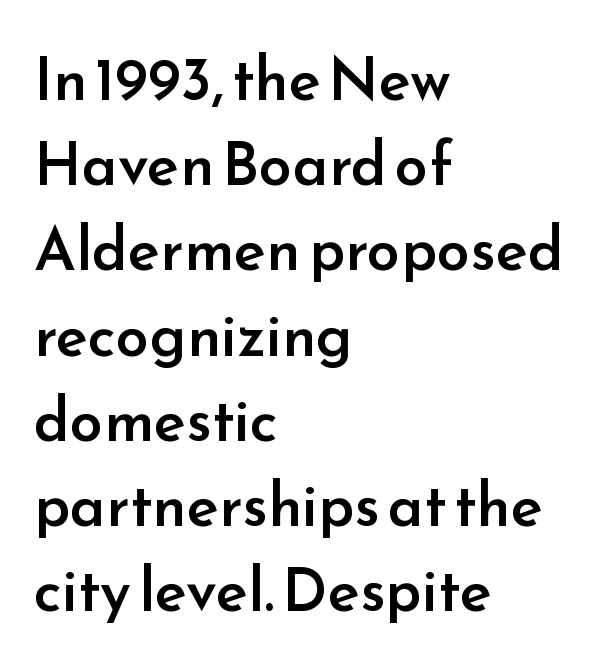
Q: Is the text bold? A: Semi-bold.
Q: Is the text italic (slanted)? A: No, it is upright.
Q: Is the typeface a serif or a sans-serif typeface? A: Sans-serif.
Q: Is the text underlined? A: No.
Q: How is the paragraph aligned? A: Left-aligned.
Q: Is the spacing between letters normal or unusually wide? A: Normal.
Q: Is the spacing between lines tight, normal or loose? A: Normal.
Q: Width (condensed, normal, or wide)? A: Normal.
Q: Stroke contrast? A: Low.
Q: x-height? A: Small.
Q: Monospaced? A: No.
